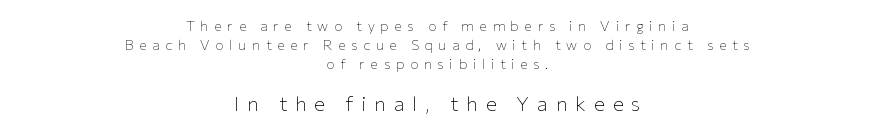
Q: Is the text bold? A: No.
Q: Is the text italic (slanted)? A: No, it is upright.
Q: Is the text underlined? A: No.
Q: How is the paragraph aligned? A: Centered.
Q: Is the spacing between letters normal or unusually wide? A: Unusually wide.
Q: Is the spacing between lines tight, normal or loose? A: Normal.
Q: Which block of text is set in a larger size, the first (top) or the second (bottom)? A: The second (bottom) one.
